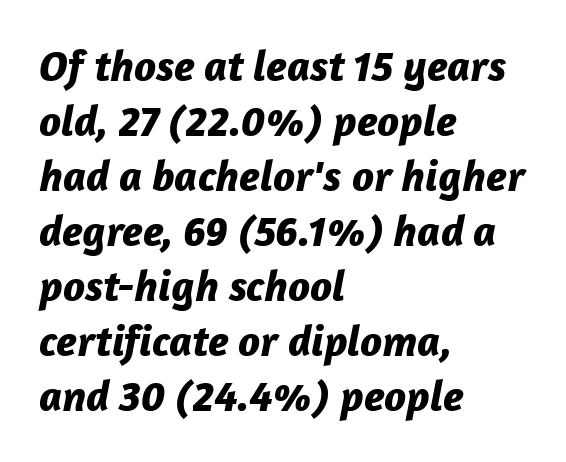
{"italic": "yes", "lean": "right", "slant_degrees": 12, "bold": "yes", "weight": "bold", "width": "normal", "stroke_contrast": "low", "x_height": "medium", "monospaced": "no", "underline": "no", "align": "left", "line_spacing": "normal", "line_spacing_ratio": 1.25, "letter_spacing": "normal", "letter_spacing_em": 0.0, "glyph_px": 44}
